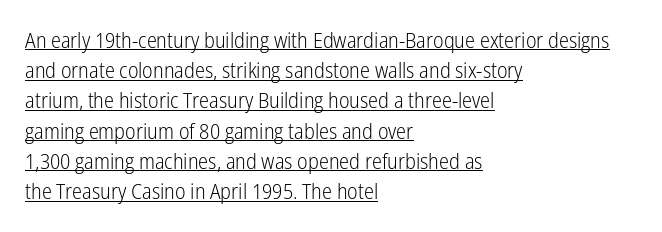
The image shows 21 px text type, upright; set left-aligned, normal line spacing (1.44x), normal letter spacing, underlined.
